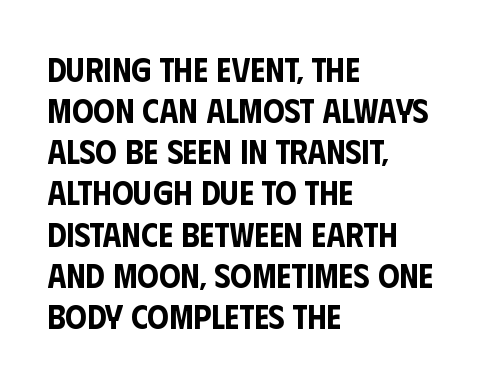
The image shows 34 px condensed sans-serif type, upright; set left-aligned, line spacing 1.21x, normal letter spacing, not underlined; low stroke contrast and a large x-height.
